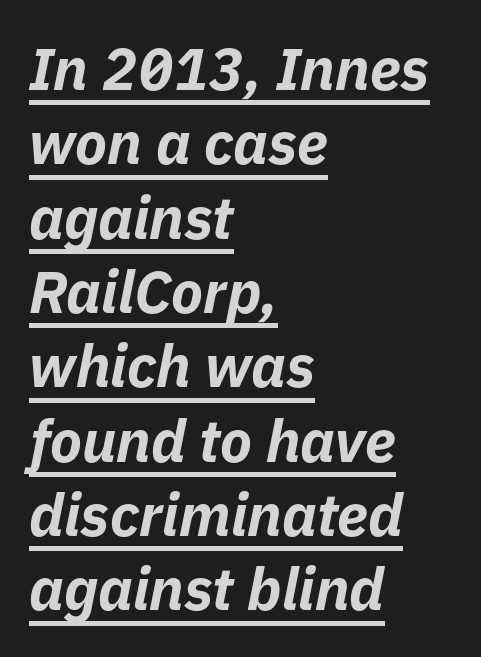
{"italic": "yes", "lean": "right", "slant_degrees": 11, "bold": "yes", "weight": "bold", "width": "normal", "stroke_contrast": "low", "x_height": "medium", "monospaced": "no", "underline": "yes", "align": "left", "line_spacing": "normal", "line_spacing_ratio": 1.26, "letter_spacing": "normal", "letter_spacing_em": 0.0, "glyph_px": 59}
